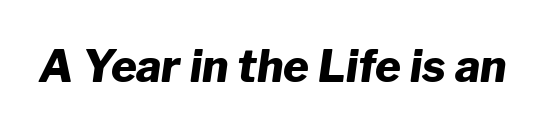
{"italic": "yes", "lean": "right", "slant_degrees": 8, "bold": "yes", "weight": "heavy", "width": "normal", "stroke_contrast": "low", "x_height": "medium", "monospaced": "no", "underline": "no", "letter_spacing": "normal", "letter_spacing_em": 0.0, "glyph_px": 44}
